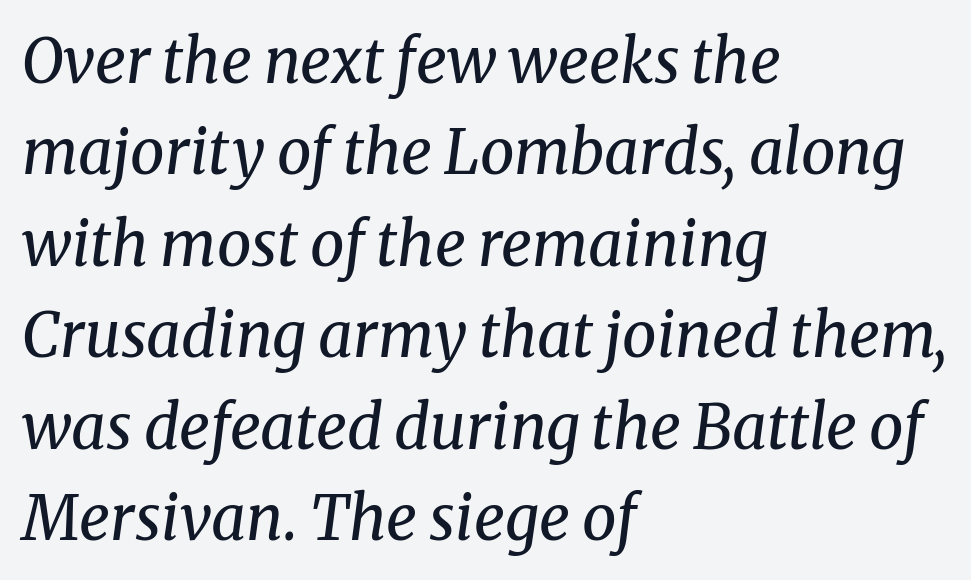
Q: Is the text bold? A: No.
Q: Is the text italic (slanted)? A: Yes, it leans right by about 8 degrees.
Q: Is the typeface a serif or a sans-serif typeface? A: Serif.
Q: Is the text underlined? A: No.
Q: How is the paragraph aligned? A: Left-aligned.
Q: Is the spacing between letters normal or unusually wide? A: Normal.
Q: Is the spacing between lines tight, normal or loose? A: Normal.
Q: Width (condensed, normal, or wide)? A: Normal.
Q: Stroke contrast? A: Medium.
Q: x-height? A: Medium.
Q: Monospaced? A: No.
